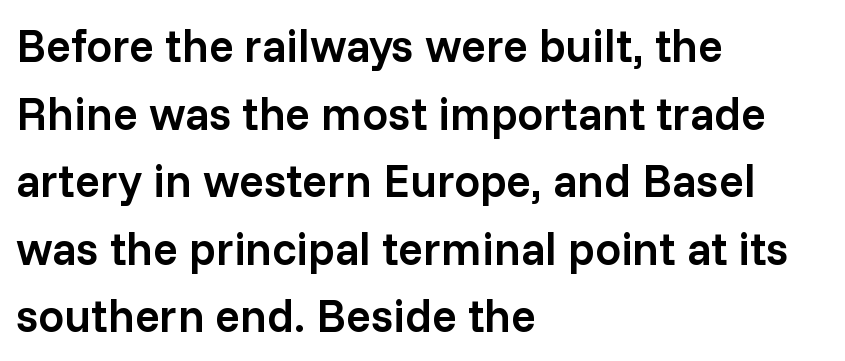
{"serif": "no", "italic": "no", "bold": "semi", "weight": "semibold", "width": "normal", "stroke_contrast": "low", "x_height": "medium", "monospaced": "no", "underline": "no", "align": "left", "line_spacing": "normal", "line_spacing_ratio": 1.47, "letter_spacing": "normal", "letter_spacing_em": 0.0, "glyph_px": 46}
